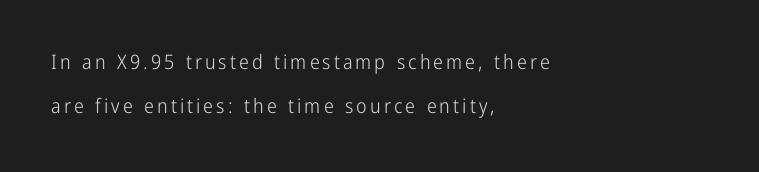
The image shows 20 px text type, upright; set left-aligned, loose line spacing (2.18x), not underlined.
